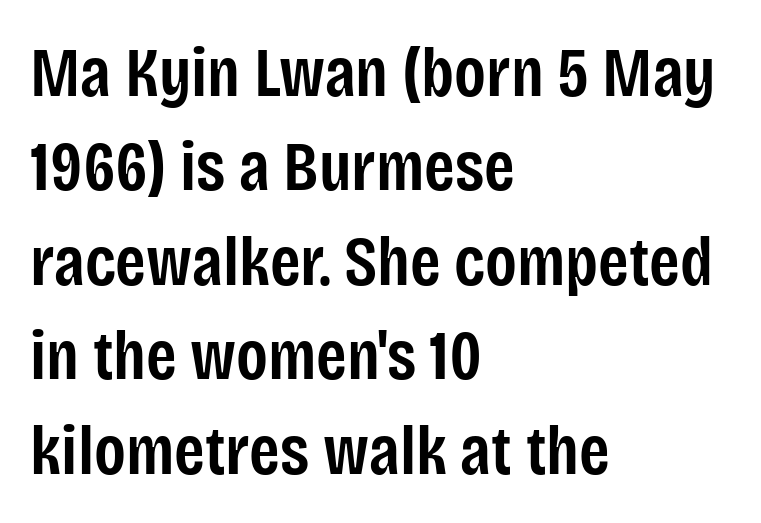
The image shows 70 px semibold, condensed sans-serif type, upright; set left-aligned, normal line spacing (1.35x), normal letter spacing, not underlined; low stroke contrast and a large x-height.
